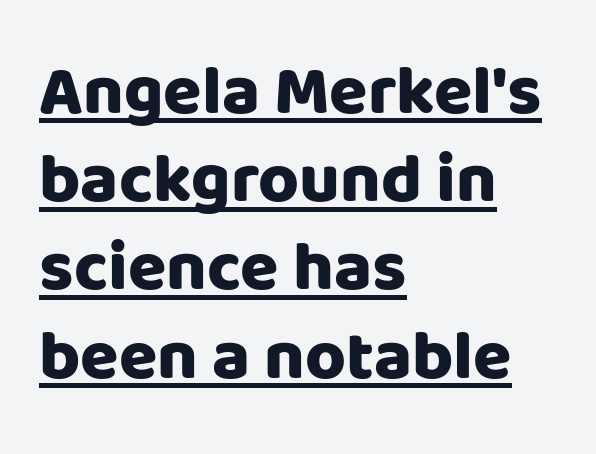
{"serif": "no", "italic": "no", "bold": "yes", "weight": "heavy", "width": "normal", "stroke_contrast": "low", "x_height": "large", "monospaced": "no", "underline": "yes", "align": "left", "line_spacing": "normal", "line_spacing_ratio": 1.26, "letter_spacing": "normal", "letter_spacing_em": 0.0, "glyph_px": 70}
